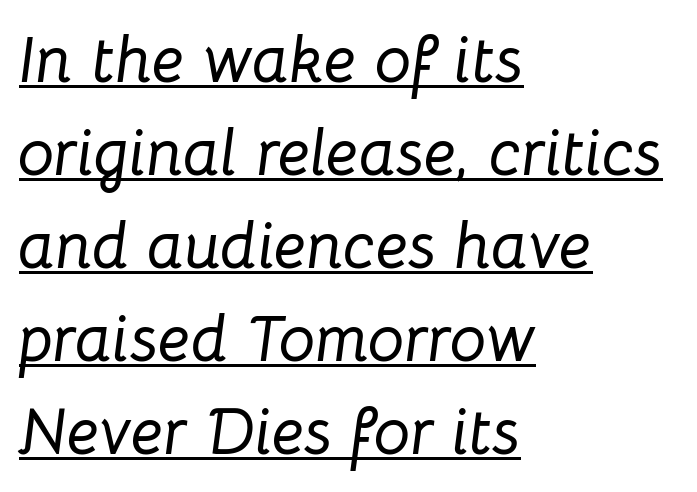
Q: Is the text italic (slanted)? A: Yes, it leans right by about 8 degrees.
Q: Is the text underlined? A: Yes.
Q: How is the paragraph aligned? A: Left-aligned.
Q: Is the spacing between letters normal or unusually wide? A: Normal.
Q: Is the spacing between lines tight, normal or loose? A: Normal.
Q: Width (condensed, normal, or wide)? A: Normal.
Q: Stroke contrast? A: Low.
Q: x-height? A: Medium.
Q: Monospaced? A: No.
